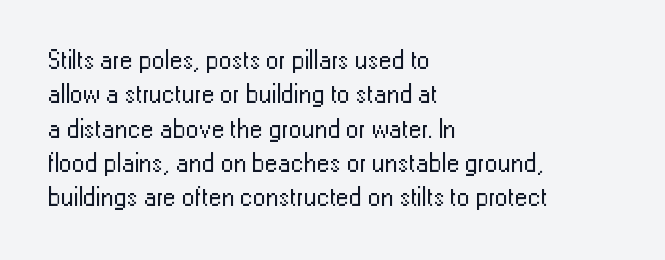
Leftover space on each line is placed entirely after the last word. Notice how the stems are strictly vertical — no italics here. The rendering uses a moderate line-height, typical for paragraphs. Underlining? Definitely not there. A light-to-regular cut is what we see here.
